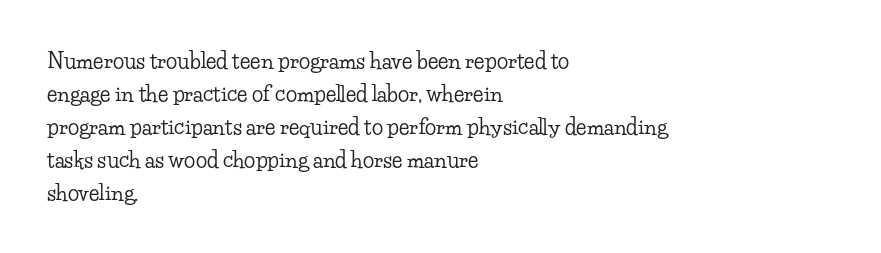
The image shows 21 px text type, upright; set left-aligned, normal line spacing (1.57x), normal letter spacing, not underlined.
